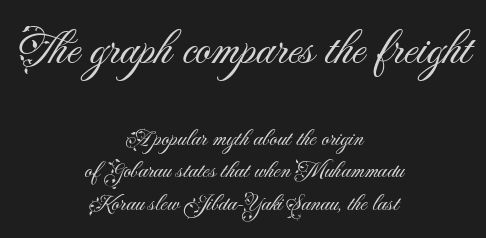
The image shows 49 px light sans-serif type; set centered, normal line spacing (1.36x), normal letter spacing, not underlined; the first (top) block is 2.04x larger; medium stroke contrast and a small x-height.
